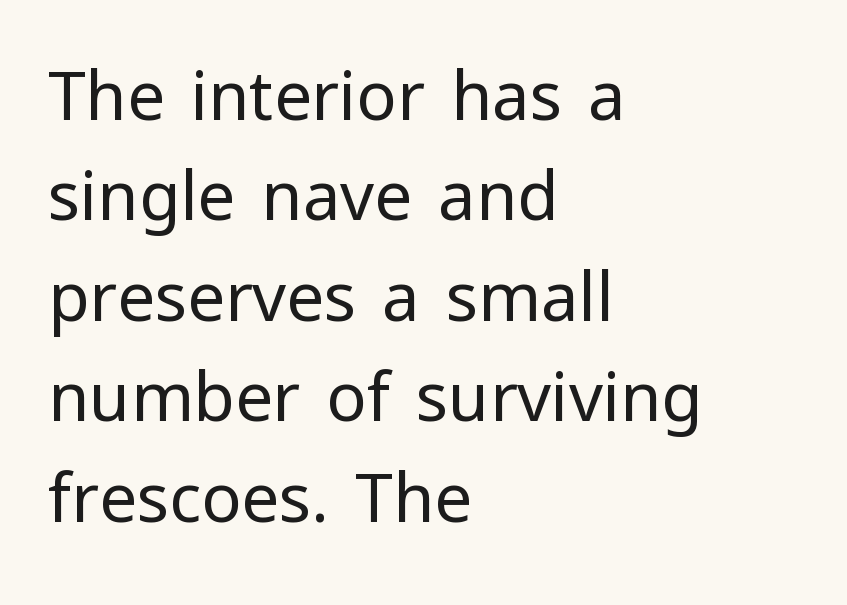
Examine the stroke ends and you'll find no serifs. Compared with a typical body face, this is equally light or lighter still. Is this a fixed-width face? No — the glyphs have proportional, varying widths. The rag falls on the right side of this text block.
